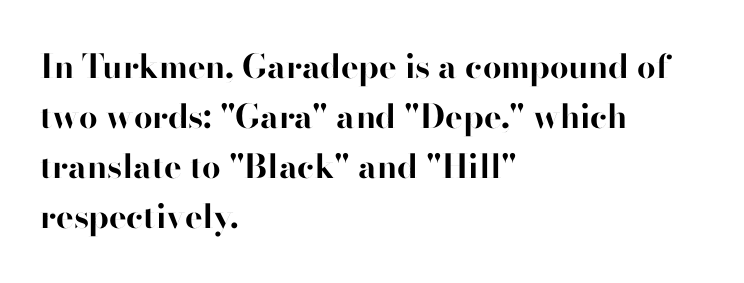
The image shows 33 px bold sans-serif type, upright; set left-aligned, normal line spacing (1.52x), normal letter spacing, not underlined; high stroke contrast and a small x-height.
